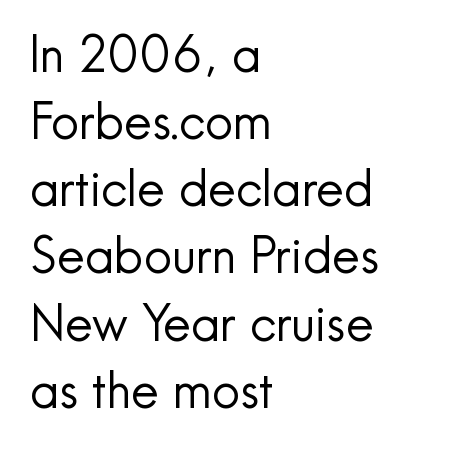
The characters display no serif detailing; their extremities are plain. Designer's note — italics off, roman on. The line-height multiplier appears to be the usual default. Here the designer chose a conventional face with non-uniform glyph widths. These lines stack with their left ends in a neat column.
